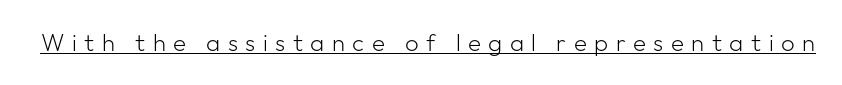
Q: Is the text bold? A: No.
Q: Is the text italic (slanted)? A: No, it is upright.
Q: Is the text underlined? A: Yes.
Q: Is the spacing between letters normal or unusually wide? A: Unusually wide.
